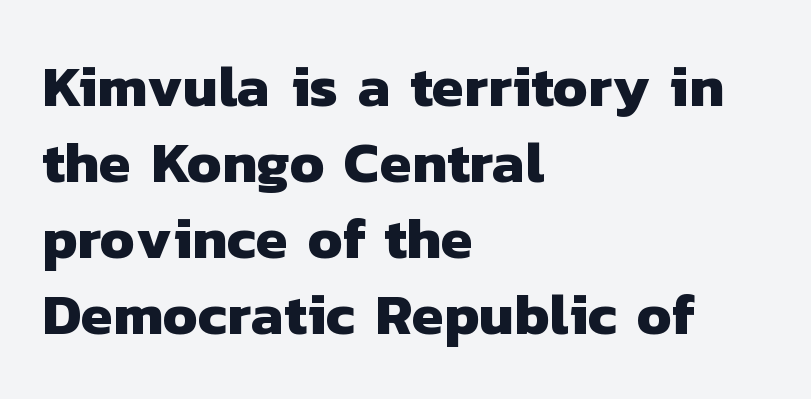
{"serif": "no", "bold": "yes", "weight": "heavy", "width": "normal", "stroke_contrast": "low", "x_height": "medium", "monospaced": "no", "underline": "no", "align": "left", "line_spacing": "normal", "line_spacing_ratio": 1.31, "letter_spacing": "normal", "letter_spacing_em": 0.0, "glyph_px": 58}
